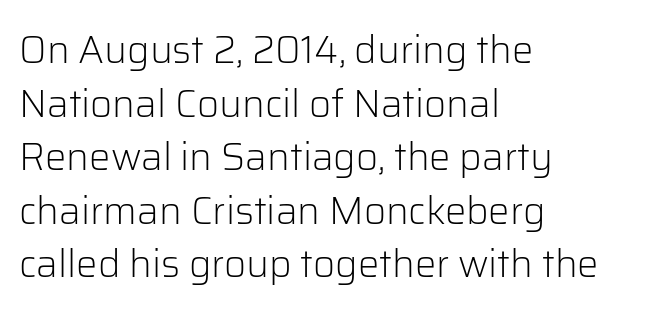
{"serif": "no", "italic": "no", "bold": "no", "weight": "light", "width": "normal", "stroke_contrast": "low", "x_height": "medium", "monospaced": "no", "underline": "no", "align": "left", "line_spacing": "normal", "line_spacing_ratio": 1.41, "letter_spacing": "normal", "letter_spacing_em": 0.0, "glyph_px": 38}
